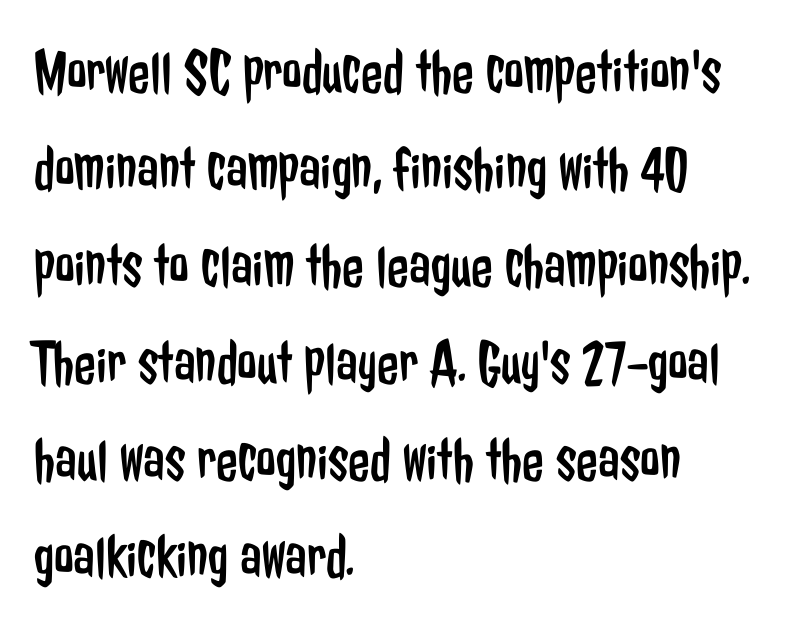
Q: Is the text bold? A: No.
Q: Is the text italic (slanted)? A: No, it is upright.
Q: Is the typeface a serif or a sans-serif typeface? A: Sans-serif.
Q: Is the text underlined? A: No.
Q: How is the paragraph aligned? A: Left-aligned.
Q: Is the spacing between letters normal or unusually wide? A: Normal.
Q: Is the spacing between lines tight, normal or loose? A: Normal.
Q: Width (condensed, normal, or wide)? A: Condensed.
Q: Stroke contrast? A: Low.
Q: x-height? A: Medium.
Q: Monospaced? A: No.
